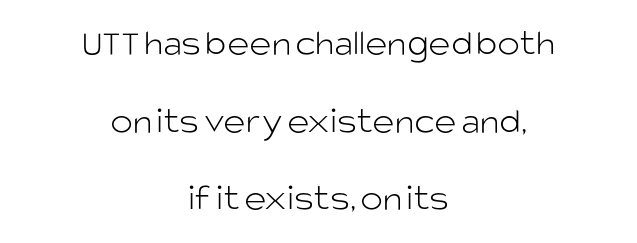
{"serif": "no", "italic": "no", "bold": "no", "weight": "light", "width": "normal", "stroke_contrast": "low", "x_height": "large", "monospaced": "no", "underline": "no", "align": "center", "line_spacing": "loose", "line_spacing_ratio": 2.04, "letter_spacing": "normal", "letter_spacing_em": 0.0, "glyph_px": 38}
